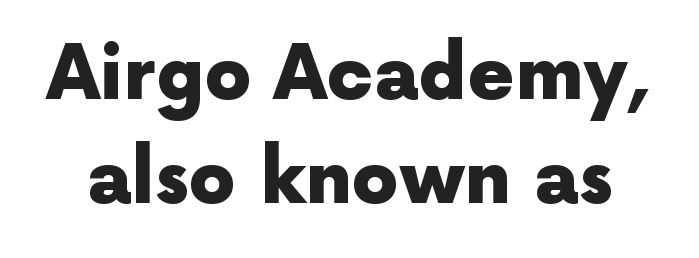
Q: Is the text bold? A: Yes.
Q: Is the text italic (slanted)? A: No, it is upright.
Q: Is the typeface a serif or a sans-serif typeface? A: Sans-serif.
Q: Is the text underlined? A: No.
Q: Is the spacing between letters normal or unusually wide? A: Normal.
Q: Is the spacing between lines tight, normal or loose? A: Normal.
Q: Width (condensed, normal, or wide)? A: Normal.
Q: x-height? A: Medium.
Q: Monospaced? A: No.
